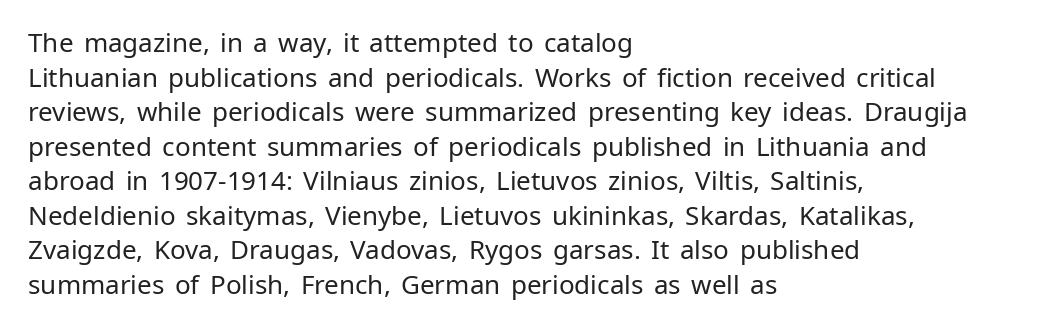
The image shows 26 px text type, upright; set left-aligned, normal line spacing (1.33x), normal letter spacing, not underlined.
